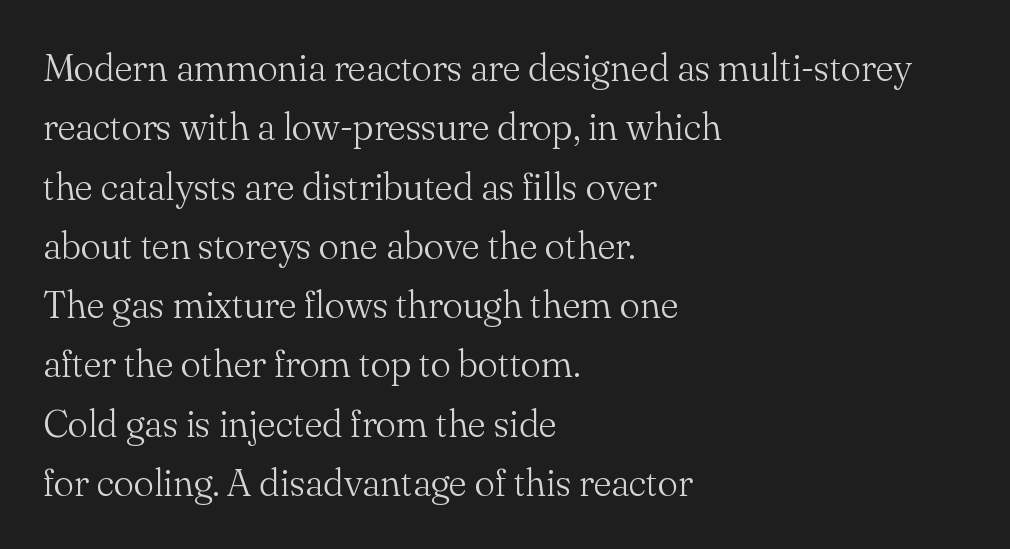
The image shows 38 px light serif type, upright; set left-aligned, normal line spacing (1.56x), normal letter spacing, not underlined; medium stroke contrast and a small x-height.
